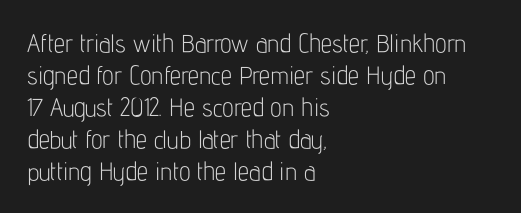
The image shows 25 px text type, upright; set left-aligned, normal line spacing (1.28x), normal letter spacing, not underlined.
